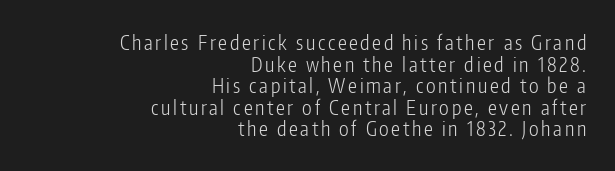
Q: Is the text bold? A: No.
Q: Is the text italic (slanted)? A: No, it is upright.
Q: Is the text underlined? A: No.
Q: How is the paragraph aligned? A: Right-aligned.
Q: Is the spacing between lines tight, normal or loose? A: Tight.
